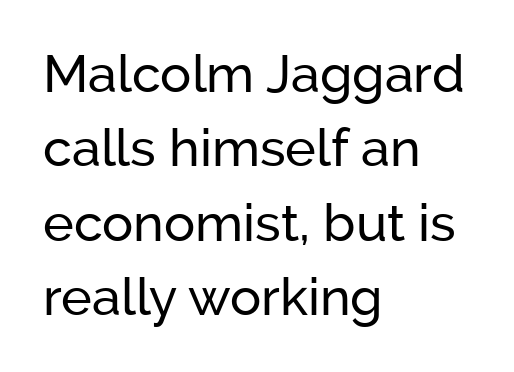
Q: Is the text italic (slanted)? A: No, it is upright.
Q: Is the typeface a serif or a sans-serif typeface? A: Sans-serif.
Q: Is the text underlined? A: No.
Q: How is the paragraph aligned? A: Left-aligned.
Q: Is the spacing between letters normal or unusually wide? A: Normal.
Q: Is the spacing between lines tight, normal or loose? A: Normal.
Q: Width (condensed, normal, or wide)? A: Normal.
Q: Stroke contrast? A: Low.
Q: x-height? A: Medium.
Q: Monospaced? A: No.
